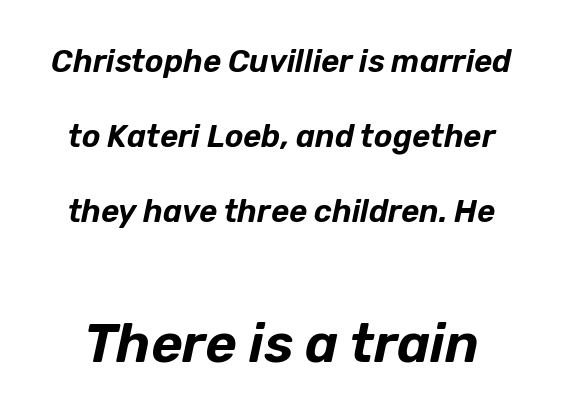
{"italic": "yes", "lean": "right", "slant_degrees": 12, "width": "normal", "stroke_contrast": "low", "x_height": "medium", "monospaced": "no", "underline": "no", "line_spacing": "loose", "line_spacing_ratio": 2.42, "letter_spacing": "normal", "letter_spacing_em": 0.0, "larger_block": "second", "size_ratio": 1.74, "glyph_px": 54}
